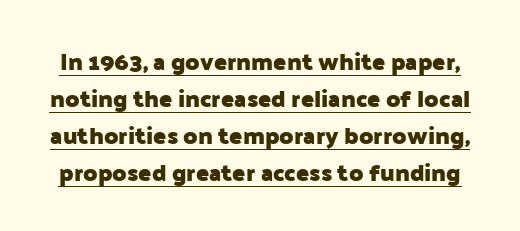
Q: Is the text bold? A: Yes.
Q: Is the text italic (slanted)? A: No, it is upright.
Q: Is the text underlined? A: Yes.
Q: Is the spacing between letters normal or unusually wide? A: Normal.
Q: Is the spacing between lines tight, normal or loose? A: Normal.
